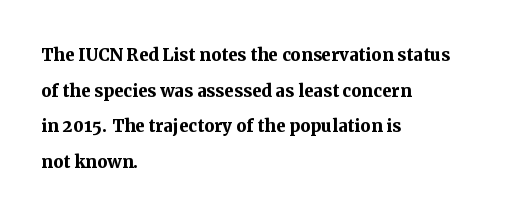
{"italic": "no", "bold": "yes", "underline": "no", "align": "left", "line_spacing": "normal", "line_spacing_ratio": 1.55, "letter_spacing": "normal", "letter_spacing_em": 0.0, "glyph_px": 23}
